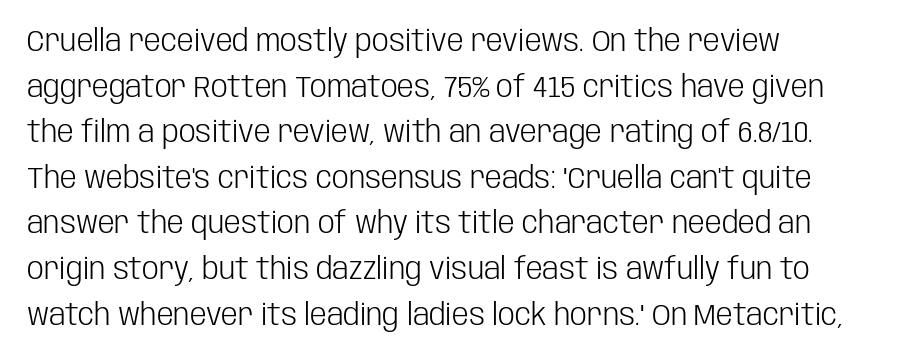
Q: Is the text bold? A: No.
Q: Is the text italic (slanted)? A: No, it is upright.
Q: Is the typeface a serif or a sans-serif typeface? A: Sans-serif.
Q: Is the text underlined? A: No.
Q: How is the paragraph aligned? A: Left-aligned.
Q: Is the spacing between letters normal or unusually wide? A: Normal.
Q: Is the spacing between lines tight, normal or loose? A: Normal.
Q: Width (condensed, normal, or wide)? A: Condensed.
Q: Stroke contrast? A: Low.
Q: x-height? A: Large.
Q: Monospaced? A: No.
